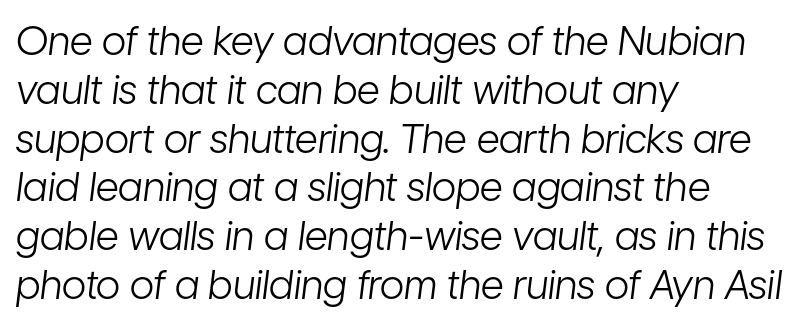
Q: Is the text bold? A: No.
Q: Is the text italic (slanted)? A: Yes, it leans right by about 7 degrees.
Q: Is the text underlined? A: No.
Q: How is the paragraph aligned? A: Left-aligned.
Q: Is the spacing between letters normal or unusually wide? A: Normal.
Q: Width (condensed, normal, or wide)? A: Condensed.
Q: Stroke contrast? A: Low.
Q: x-height? A: Medium.
Q: Monospaced? A: No.
